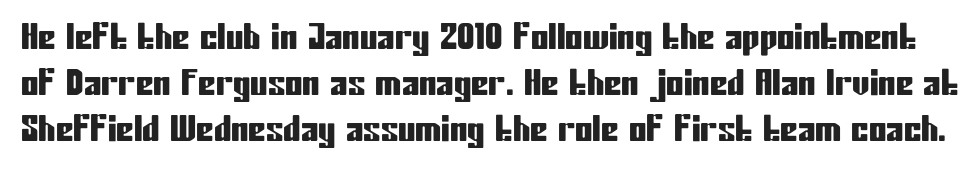
Q: Is the text italic (slanted)? A: No, it is upright.
Q: Is the typeface a serif or a sans-serif typeface? A: Sans-serif.
Q: Is the text underlined? A: No.
Q: Is the spacing between letters normal or unusually wide? A: Normal.
Q: Is the spacing between lines tight, normal or loose? A: Normal.
Q: Width (condensed, normal, or wide)? A: Condensed.
Q: Stroke contrast? A: Low.
Q: x-height? A: Medium.
Q: Monospaced? A: No.
